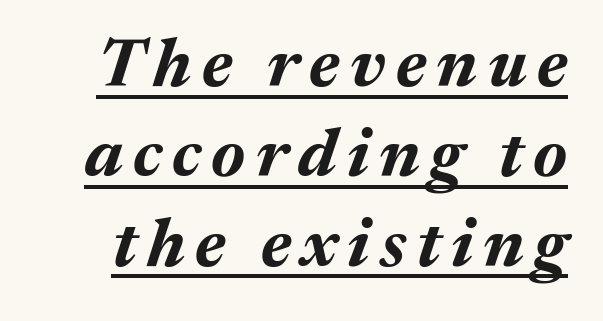
When letters slant like this, we call the style italic. The lines sit at an ordinary, default distance from one another. Plenty of ink on the page — the face is bold. Check the space under the baseline: a stroke is drawn there. You could not count columns in this text — the font is proportionally spaced.
